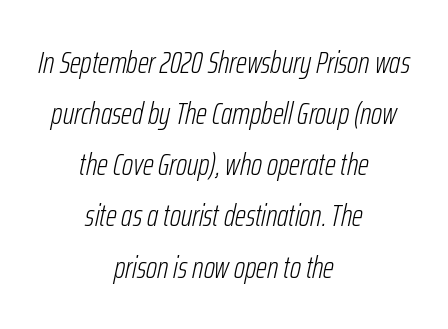
Q: Is the text bold? A: No.
Q: Is the text italic (slanted)? A: Yes, it leans right by about 12 degrees.
Q: Is the text underlined? A: No.
Q: How is the paragraph aligned? A: Centered.
Q: Is the spacing between letters normal or unusually wide? A: Normal.
Q: Is the spacing between lines tight, normal or loose? A: Normal.
Q: Width (condensed, normal, or wide)? A: Condensed.
Q: Stroke contrast? A: Low.
Q: x-height? A: Medium.
Q: Monospaced? A: No.
